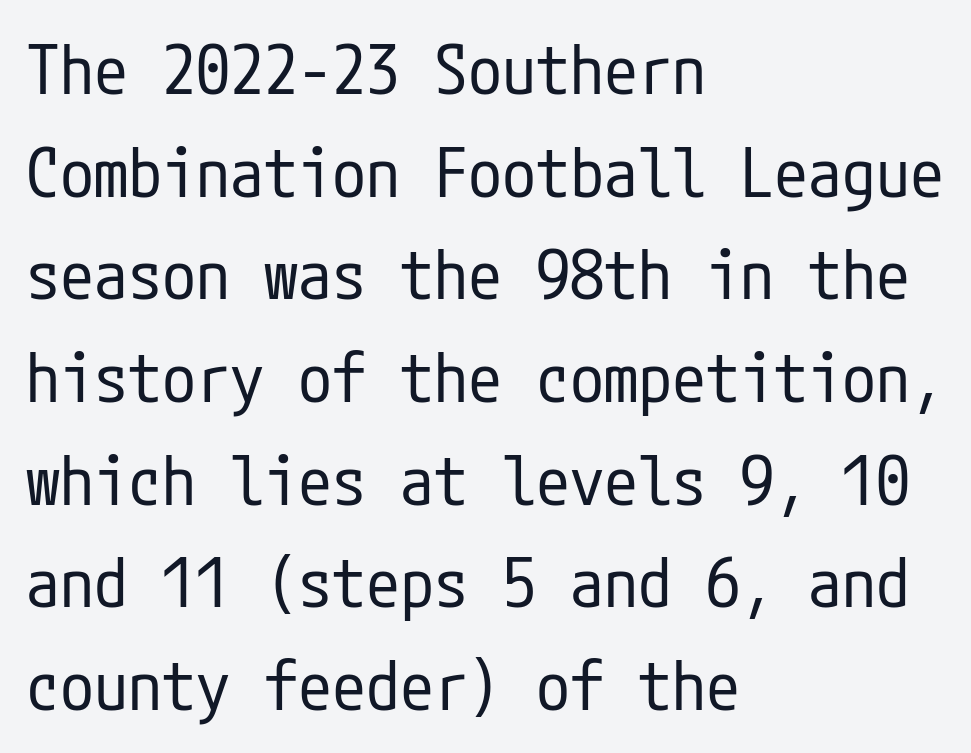
{"serif": "no", "italic": "no", "bold": "no", "weight": "regular", "width": "condensed", "stroke_contrast": "low", "x_height": "medium", "underline": "no", "align": "left", "line_spacing": "normal", "line_spacing_ratio": 1.51, "letter_spacing": "normal", "letter_spacing_em": 0.0, "glyph_px": 68}
